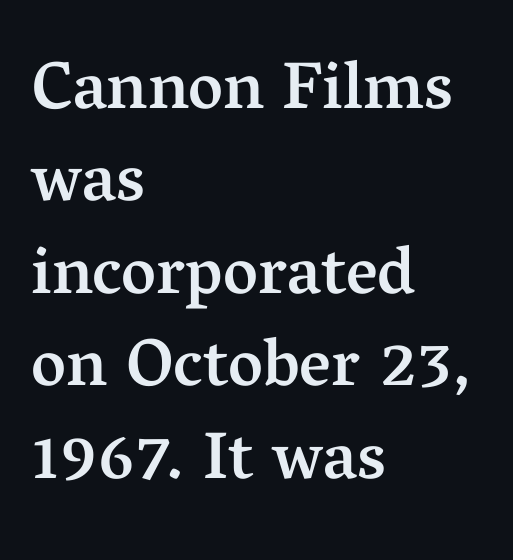
The rendering shows small feet on the letterforms — a serif design. Emphasis by weight is partial: semibold. The passage shown stacks its lines at a standard gap. This sample has the flowing, uneven cadence of proportional lettering. Ordinary non-slanted type is in use.
